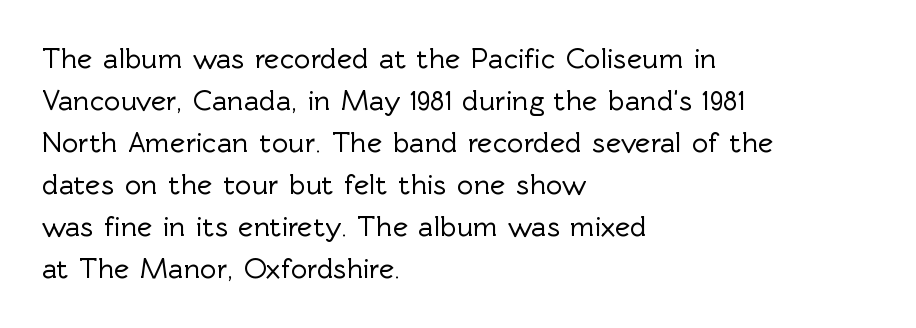
Q: Is the text italic (slanted)? A: No, it is upright.
Q: Is the typeface a serif or a sans-serif typeface? A: Sans-serif.
Q: Is the text underlined? A: No.
Q: How is the paragraph aligned? A: Left-aligned.
Q: Is the spacing between letters normal or unusually wide? A: Normal.
Q: Is the spacing between lines tight, normal or loose? A: Normal.
Q: Width (condensed, normal, or wide)? A: Normal.
Q: x-height? A: Medium.
Q: Monospaced? A: No.
